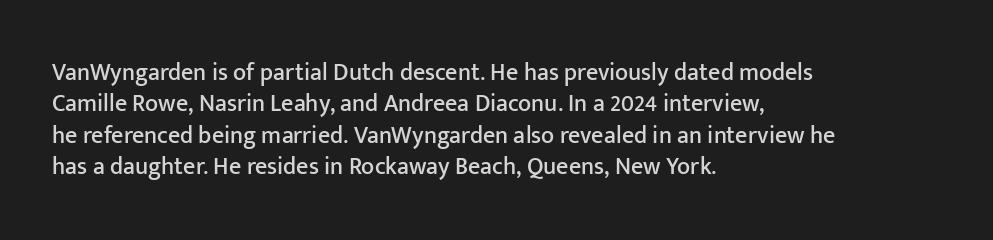
The image shows 24 px text type, upright; set left-aligned, normal line spacing (1.31x), normal letter spacing, not underlined.
